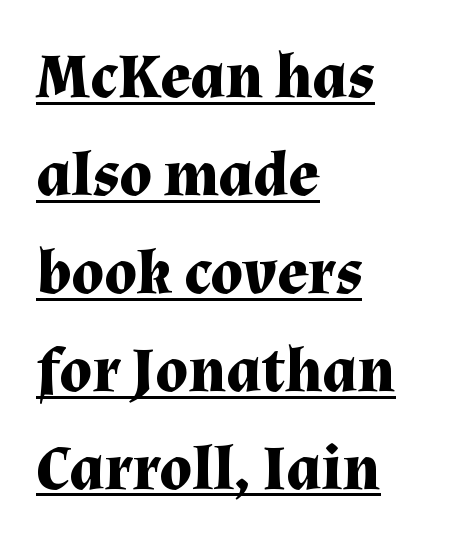
Q: Is the text bold? A: Yes.
Q: Is the text italic (slanted)? A: No, it is upright.
Q: Is the typeface a serif or a sans-serif typeface? A: Serif.
Q: Is the text underlined? A: Yes.
Q: How is the paragraph aligned? A: Left-aligned.
Q: Is the spacing between letters normal or unusually wide? A: Normal.
Q: Is the spacing between lines tight, normal or loose? A: Normal.
Q: Width (condensed, normal, or wide)? A: Normal.
Q: Stroke contrast? A: Medium.
Q: x-height? A: Medium.
Q: Monospaced? A: No.
